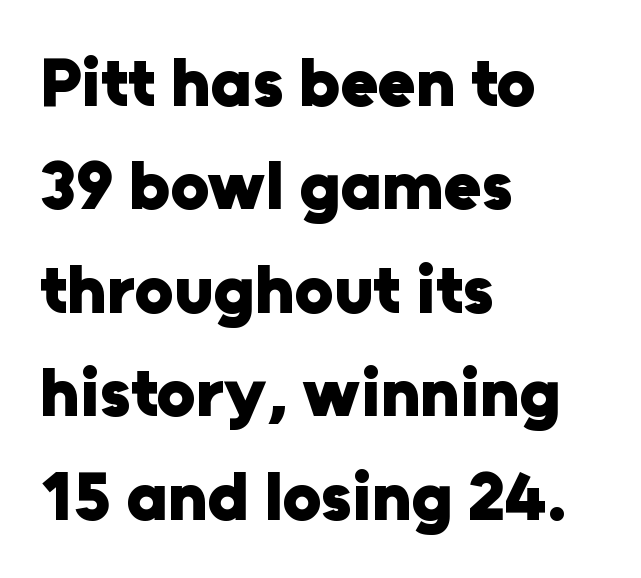
The image shows 69 px heavy sans-serif type, upright; set left-aligned, normal line spacing (1.5x), normal letter spacing, not underlined; low stroke contrast and a medium x-height.
